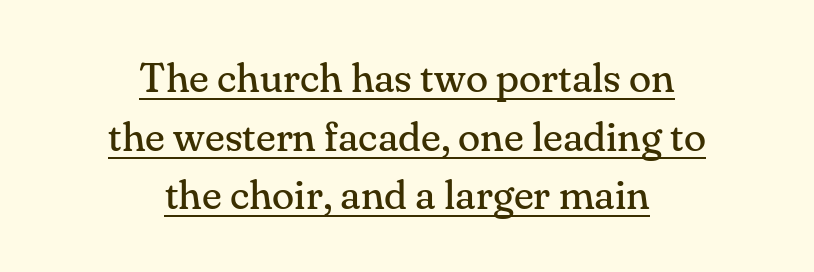
{"serif": "yes", "italic": "no", "bold": "no", "weight": "regular", "width": "normal", "stroke_contrast": "medium", "x_height": "small", "monospaced": "no", "underline": "yes", "align": "center", "line_spacing": "normal", "line_spacing_ratio": 1.43, "letter_spacing": "normal", "letter_spacing_em": 0.0, "glyph_px": 41}
